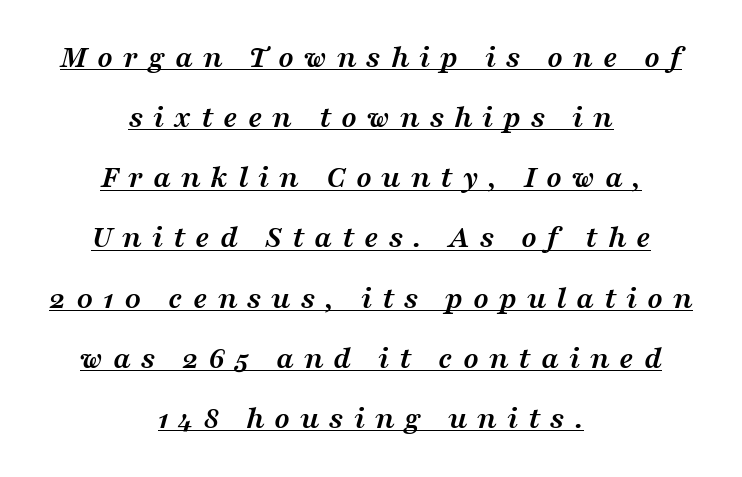
Q: Is the text bold? A: Yes.
Q: Is the text italic (slanted)? A: Yes, it leans right by about 16 degrees.
Q: Is the typeface a serif or a sans-serif typeface? A: Serif.
Q: Is the text underlined? A: Yes.
Q: How is the paragraph aligned? A: Centered.
Q: Is the spacing between letters normal or unusually wide? A: Unusually wide.
Q: Width (condensed, normal, or wide)? A: Wide.
Q: Stroke contrast? A: Medium.
Q: x-height? A: Medium.
Q: Monospaced? A: No.
